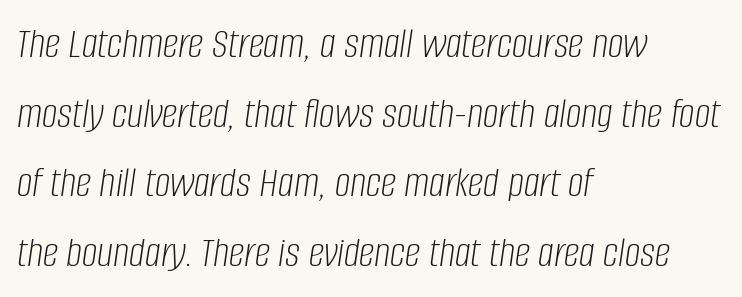
Q: Is the text bold? A: No.
Q: Is the text italic (slanted)? A: Yes, it leans right by about 8 degrees.
Q: Is the text underlined? A: No.
Q: How is the paragraph aligned? A: Left-aligned.
Q: Is the spacing between letters normal or unusually wide? A: Normal.
Q: Is the spacing between lines tight, normal or loose? A: Normal.
Q: Width (condensed, normal, or wide)? A: Condensed.
Q: Stroke contrast? A: Low.
Q: x-height? A: Large.
Q: Monospaced? A: No.
